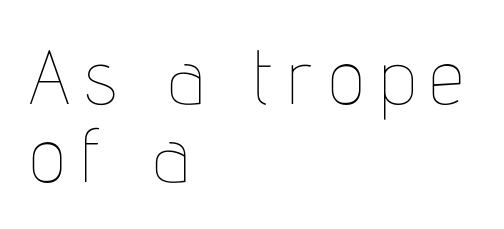
Q: Is the text bold? A: No.
Q: Is the text italic (slanted)? A: No, it is upright.
Q: Is the text underlined? A: No.
Q: How is the paragraph aligned? A: Left-aligned.
Q: Is the spacing between lines tight, normal or loose? A: Tight.
Q: Width (condensed, normal, or wide)? A: Condensed.
Q: Stroke contrast? A: Low.
Q: x-height? A: Medium.
Q: Monospaced? A: No.
